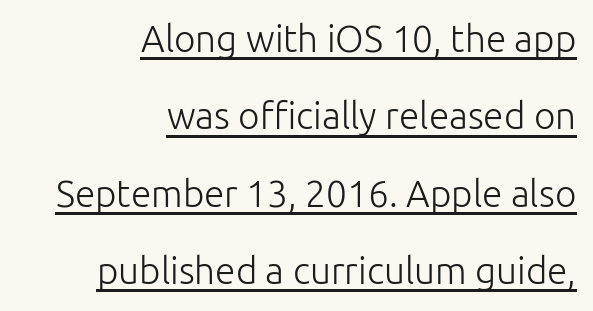
{"serif": "no", "italic": "no", "bold": "no", "weight": "light", "width": "normal", "stroke_contrast": "low", "x_height": "medium", "monospaced": "no", "underline": "yes", "align": "right", "line_spacing": "loose", "line_spacing_ratio": 2.09, "letter_spacing": "normal", "letter_spacing_em": 0.0, "glyph_px": 37}
